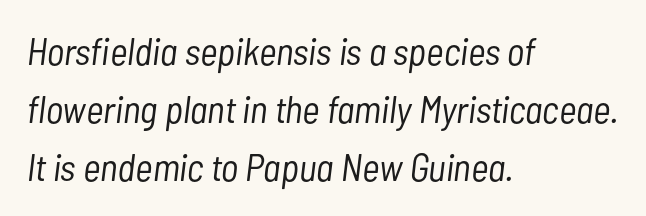
Q: Is the text bold? A: No.
Q: Is the text italic (slanted)? A: Yes, it leans right by about 7 degrees.
Q: Is the text underlined? A: No.
Q: How is the paragraph aligned? A: Left-aligned.
Q: Is the spacing between letters normal or unusually wide? A: Normal.
Q: Is the spacing between lines tight, normal or loose? A: Normal.
Q: Width (condensed, normal, or wide)? A: Condensed.
Q: Stroke contrast? A: Low.
Q: x-height? A: Medium.
Q: Monospaced? A: No.
